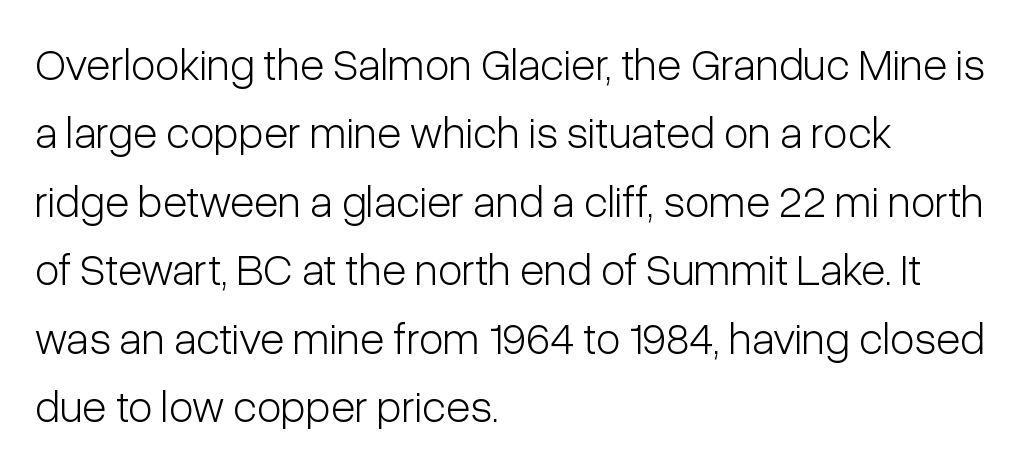
Does the lettering tilt? It doesn't — this is upright. Each new line begins a customary step beneath the previous one. Descender tails drop into unmarked territory. Is this a heavy cut? Hardly; it is regular or lighter.
